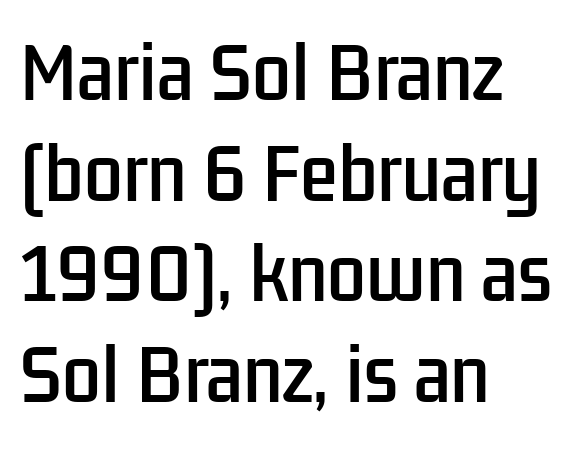
Do the characters align in a grid? No, the font is proportional. This sample uses a sans-serif face. Quick note: underline off. A student would call this left alignment; a typographer would say flush left, rag right. Spacing between characters is what you'd get straight out of the box. Regarding leading, the lines here are spaced in the standard way.
